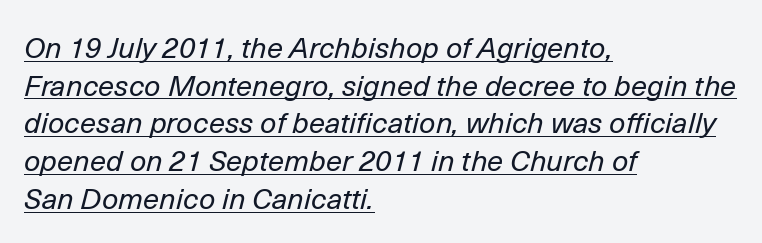
Notice how the passage keeps a crisp vertical edge on the left only. The lettering tilts uniformly, giving the passage an italic look. Tracking value appears to be zero — textbook default spacing. The rendering uses natural spacing where letterforms have individual widths. The glyphs are accompanied by a horizontal stroke just below them. Reading down the column, the eye jumps a familiar distance to each next line.
